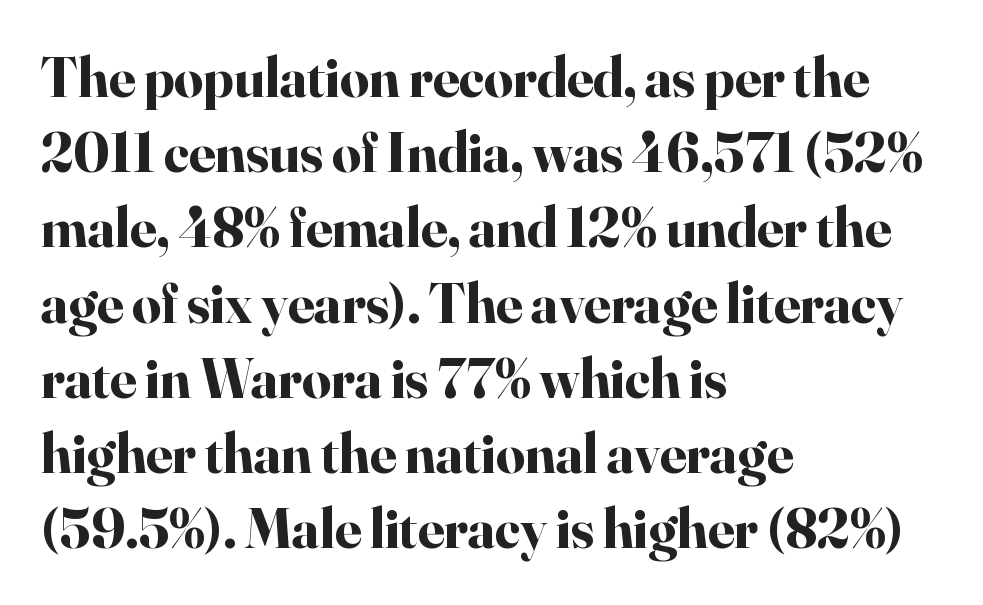
Q: Is the text bold? A: Yes.
Q: Is the text italic (slanted)? A: No, it is upright.
Q: Is the typeface a serif or a sans-serif typeface? A: Serif.
Q: Is the text underlined? A: No.
Q: How is the paragraph aligned? A: Left-aligned.
Q: Is the spacing between letters normal or unusually wide? A: Normal.
Q: Is the spacing between lines tight, normal or loose? A: Normal.
Q: Width (condensed, normal, or wide)? A: Normal.
Q: Stroke contrast? A: High.
Q: x-height? A: Small.
Q: Monospaced? A: No.
